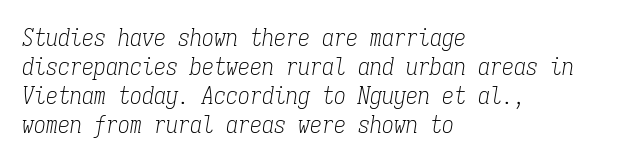
Caption: face not bold, strokes unweighted. Where is the straight margin? On the left. The font's italic variant was chosen for this text. Glance below the letters and you will spot only blank space. The rendering keeps characters at their native spacing.
